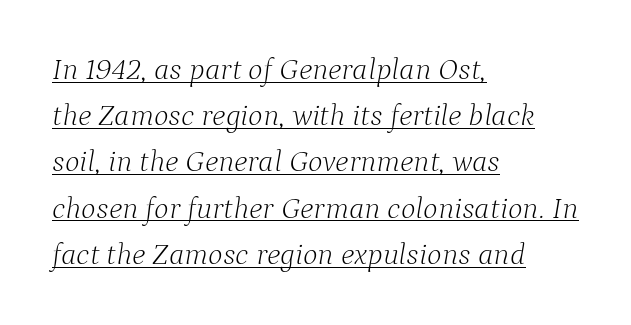
{"serif": "yes", "italic": "yes", "lean": "right", "slant_degrees": 9, "bold": "no", "weight": "light", "width": "normal", "stroke_contrast": "low", "x_height": "medium", "monospaced": "no", "underline": "yes", "align": "left", "line_spacing": "normal", "line_spacing_ratio": 1.49, "letter_spacing": "normal", "letter_spacing_em": 0.0, "glyph_px": 31}
